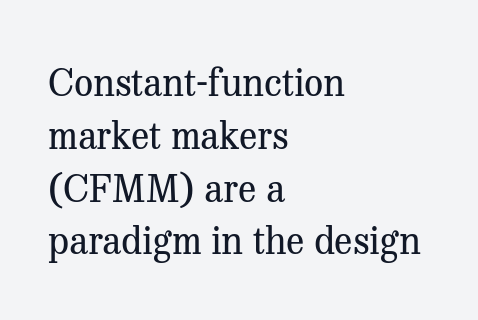
Q: Is the text bold? A: No.
Q: Is the text italic (slanted)? A: No, it is upright.
Q: Is the typeface a serif or a sans-serif typeface? A: Serif.
Q: Is the text underlined? A: No.
Q: How is the paragraph aligned? A: Left-aligned.
Q: Is the spacing between letters normal or unusually wide? A: Normal.
Q: Is the spacing between lines tight, normal or loose? A: Normal.
Q: Width (condensed, normal, or wide)? A: Normal.
Q: Stroke contrast? A: Medium.
Q: x-height? A: Medium.
Q: Monospaced? A: No.
